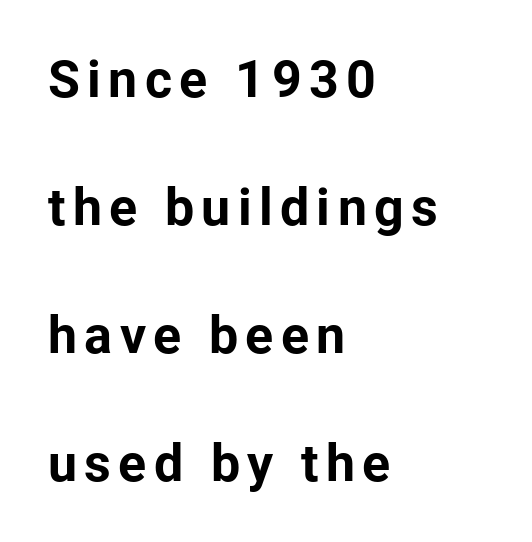
{"serif": "no", "italic": "no", "bold": "yes", "weight": "bold", "width": "normal", "stroke_contrast": "low", "x_height": "medium", "monospaced": "no", "underline": "no", "align": "left", "line_spacing": "loose", "line_spacing_ratio": 2.46, "glyph_px": 52}
